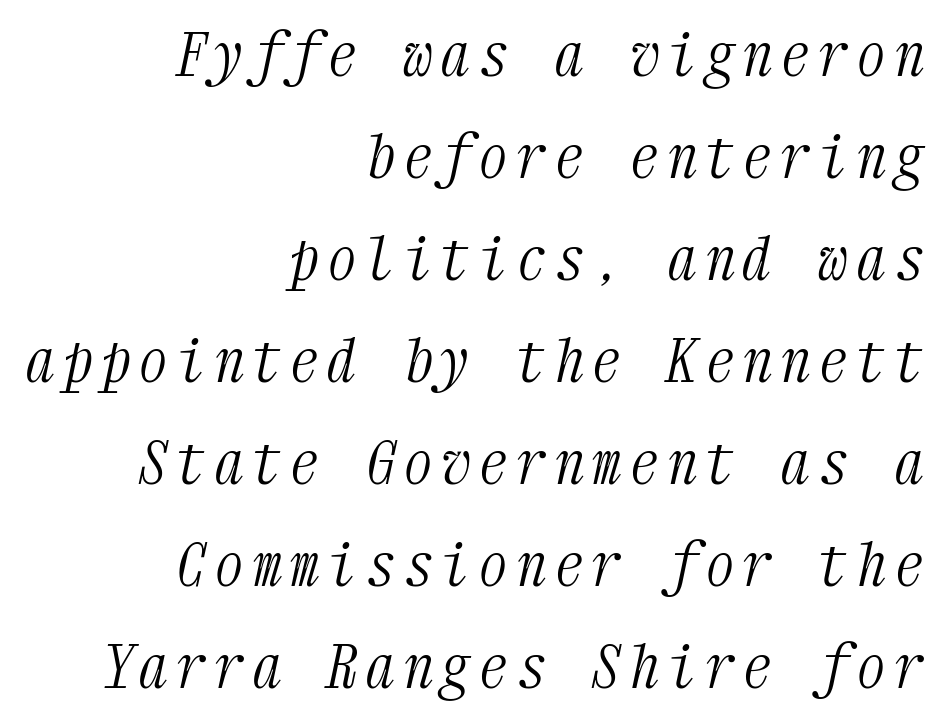
The rendering uses typewriter-style spacing with identical character cells. The letters are slanted; this is an italic face. Are there feet on the stems? There are — it's a serif. In CSS terms this would be text-align: right. Bare-footed words on every line. Vertical stems look standard width or narrower in stroke.
